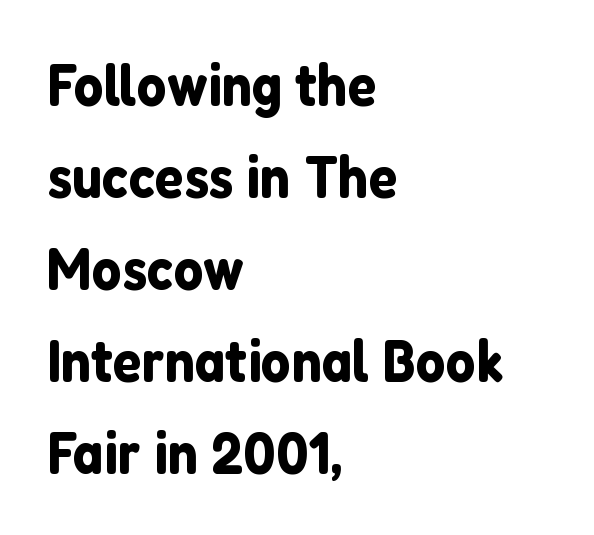
The lettering stays uniformly vertical, giving the passage a roman look. The passage shown stacks its lines at a standard gap. Underlining? Definitely not there. The typesetter chose a ragged-right arrangement here. Here the glyphs are tracked normally, forming tight word shapes. The rendering shows plain stroke endings on the letterforms — a sans-serif design.
